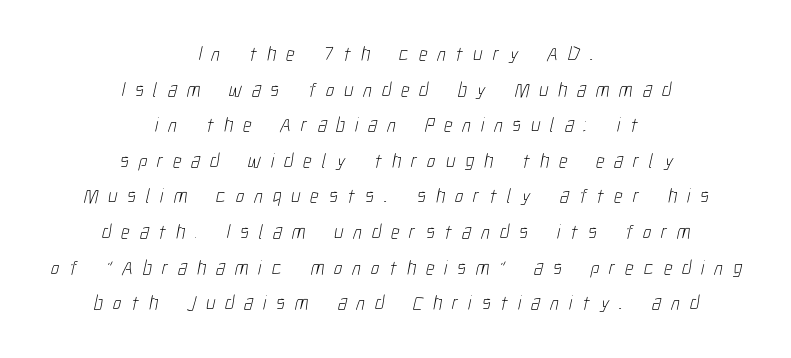
Q: Is the text bold? A: No.
Q: Is the text underlined? A: No.
Q: How is the paragraph aligned? A: Centered.
Q: Is the spacing between letters normal or unusually wide? A: Unusually wide.
